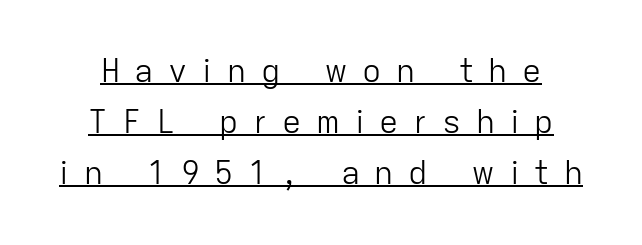
Q: Is the text bold? A: No.
Q: Is the text italic (slanted)? A: No, it is upright.
Q: Is the typeface a serif or a sans-serif typeface? A: Sans-serif.
Q: Is the text underlined? A: Yes.
Q: Is the spacing between letters normal or unusually wide? A: Unusually wide.
Q: Is the spacing between lines tight, normal or loose? A: Normal.
Q: Width (condensed, normal, or wide)? A: Normal.
Q: Stroke contrast? A: Low.
Q: x-height? A: Medium.
Q: Monospaced? A: No.
